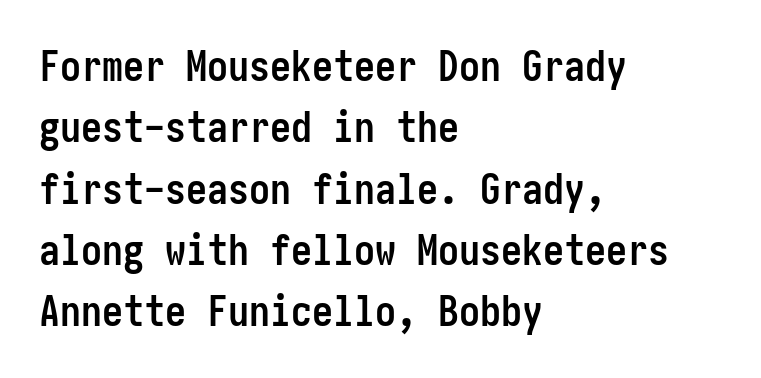
Weight check: bold — yes, fully. In terms of leading, this rendering sits right in the middle. The ragged edge is on the right, which tells us the setting is flush left. Caption: standard tracking, unaltered. Has an underline been added? It has not. A typesetter would mark this as roman, not italic.
